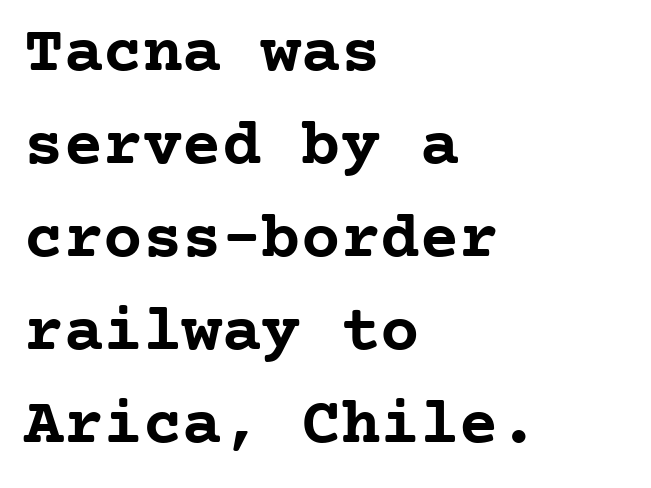
Q: Is the text bold? A: Yes.
Q: Is the text italic (slanted)? A: No, it is upright.
Q: Is the typeface a serif or a sans-serif typeface? A: Serif.
Q: Is the text underlined? A: No.
Q: How is the paragraph aligned? A: Left-aligned.
Q: Is the spacing between letters normal or unusually wide? A: Normal.
Q: Is the spacing between lines tight, normal or loose? A: Normal.
Q: Width (condensed, normal, or wide)? A: Normal.
Q: Stroke contrast? A: Low.
Q: x-height? A: Medium.
Q: Monospaced? A: Yes.
